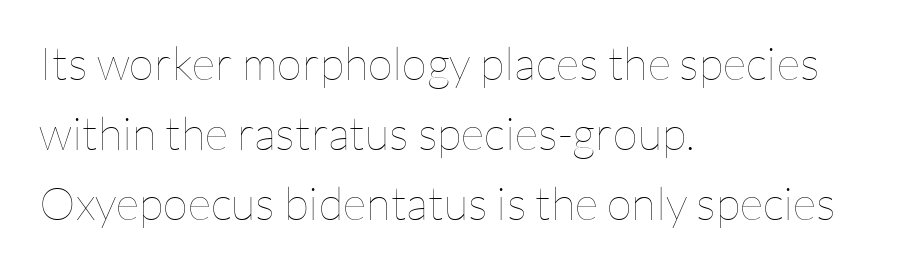
Q: Is the text bold? A: No.
Q: Is the text italic (slanted)? A: No, it is upright.
Q: Is the text underlined? A: No.
Q: How is the paragraph aligned? A: Left-aligned.
Q: Is the spacing between letters normal or unusually wide? A: Normal.
Q: Is the spacing between lines tight, normal or loose? A: Normal.
Q: Width (condensed, normal, or wide)? A: Normal.
Q: Stroke contrast? A: Low.
Q: x-height? A: Medium.
Q: Monospaced? A: No.
